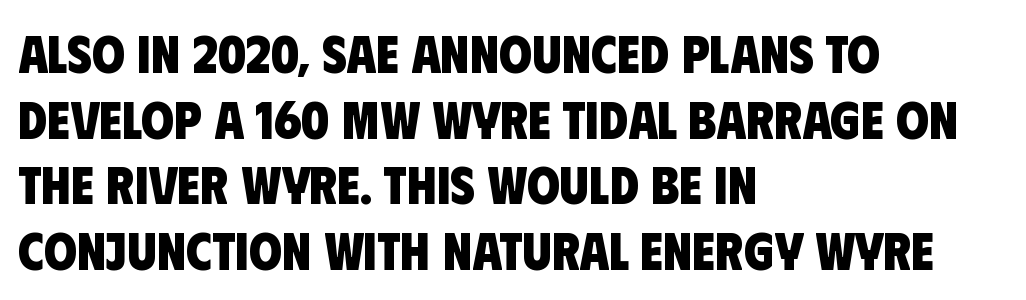
Q: Is the text bold? A: Yes.
Q: Is the typeface a serif or a sans-serif typeface? A: Sans-serif.
Q: Is the text underlined? A: No.
Q: How is the paragraph aligned? A: Left-aligned.
Q: Is the spacing between letters normal or unusually wide? A: Normal.
Q: Width (condensed, normal, or wide)? A: Condensed.
Q: Stroke contrast? A: Low.
Q: x-height? A: Large.
Q: Monospaced? A: No.
